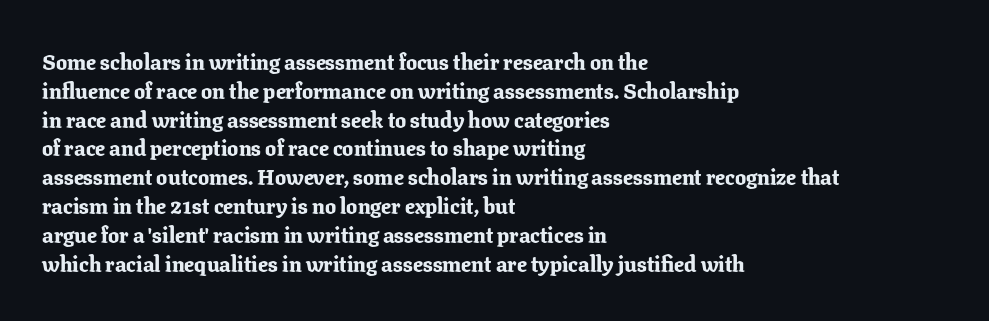
Q: Is the text bold? A: Yes.
Q: Is the text italic (slanted)? A: No, it is upright.
Q: Is the text underlined? A: No.
Q: How is the paragraph aligned? A: Left-aligned.
Q: Is the spacing between letters normal or unusually wide? A: Normal.
Q: Is the spacing between lines tight, normal or loose? A: Normal.
